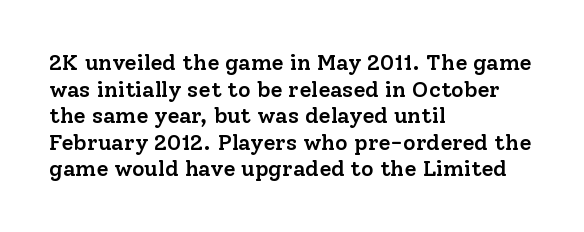
No word sits above an underline. The setting favours the left margin, as ordinary paragraphs usually do. This is the in-between weight designers call semibold or demi. This is the regular roman posture of the typeface. Observe the ordinary spacing: letters are neighbours, not strangers.
